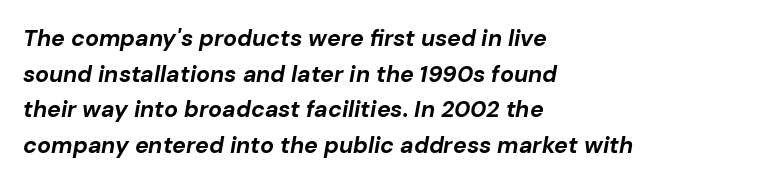
Strokes here are thick enough to call this a true bold. A clean baseline with only descenders dipping below it. Slanted lettering throughout. Regular leading.
